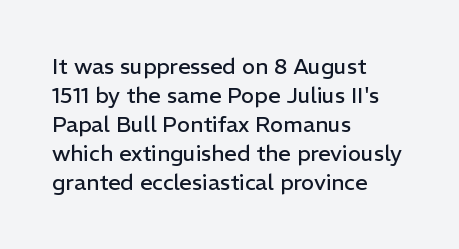
The image shows 22 px text type, upright; set left-aligned, normal line spacing (1.32x), normal letter spacing, not underlined.
